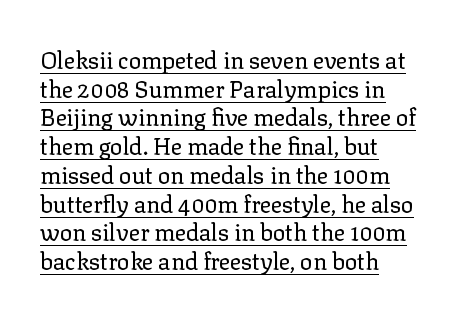
You could call the tracking neutral — neither tight nor loose. Does the lettering tilt? It doesn't — this is upright. Weight: regular or lighter. Reading down the block, your eye returns to a fixed left position each line. The glyphs are accompanied by a horizontal stroke just below them. Reading down the column, the eye jumps a familiar distance to each next line.
